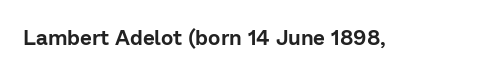
Every character sits straight up, as roman type does. The string is rendered with underlining switched off. Students, note that the glyphs here touch the page at normal intervals.
